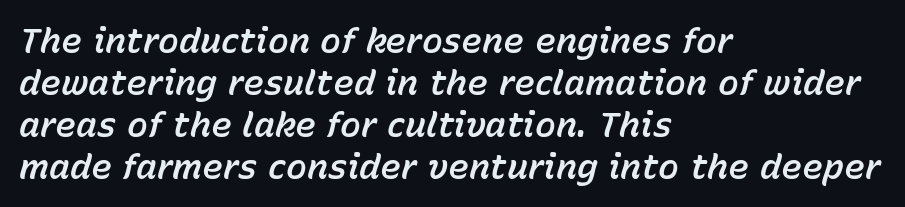
{"italic": "yes", "lean": "right", "slant_degrees": 15, "width": "normal", "stroke_contrast": "low", "x_height": "medium", "monospaced": "no", "underline": "no", "align": "left", "line_spacing_ratio": 1.2, "letter_spacing": "normal", "letter_spacing_em": 0.0, "glyph_px": 35}
